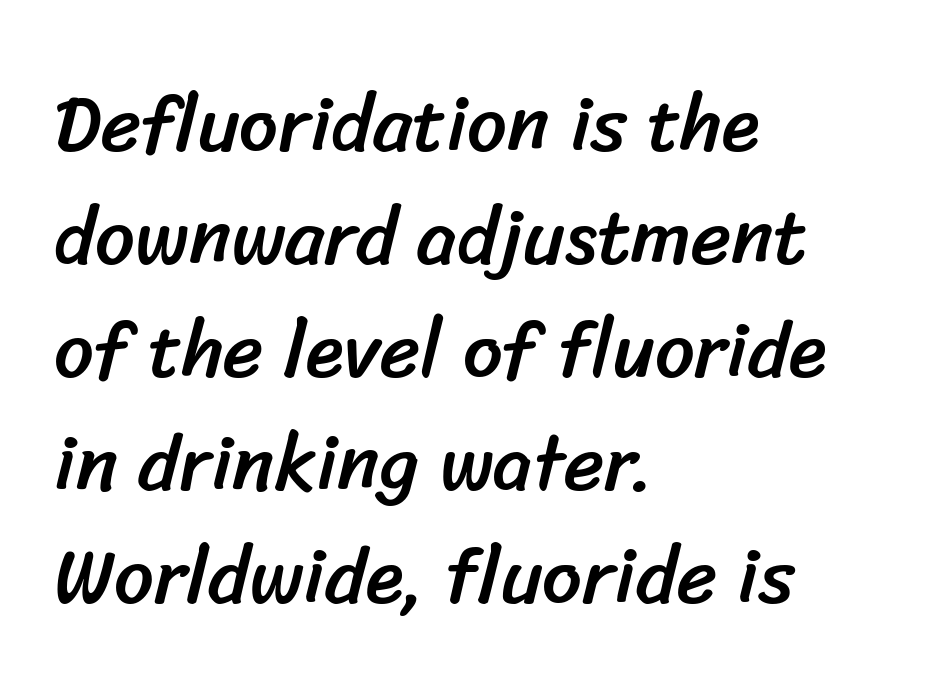
Q: Is the typeface a serif or a sans-serif typeface? A: Sans-serif.
Q: Is the text underlined? A: No.
Q: How is the paragraph aligned? A: Left-aligned.
Q: Is the spacing between letters normal or unusually wide? A: Normal.
Q: Is the spacing between lines tight, normal or loose? A: Normal.
Q: Width (condensed, normal, or wide)? A: Normal.
Q: Stroke contrast? A: Low.
Q: x-height? A: Medium.
Q: Monospaced? A: No.
